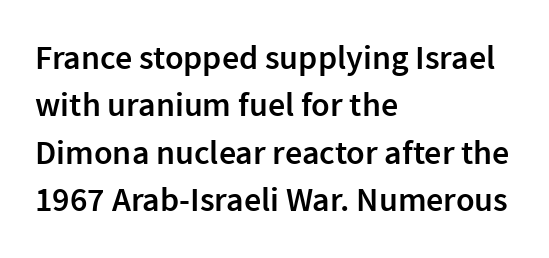
Letters rest on an invisible, unmarked baseline. Line beginnings align vertically; line endings do not. Regarding leading, the lines here are spaced in the standard way. On the weight axis this lands at semibold, roughly 600. Glyph-to-glyph distance matches everyday printed text. The face used here is a sans, in the tradition of grotesques and geometrics.
